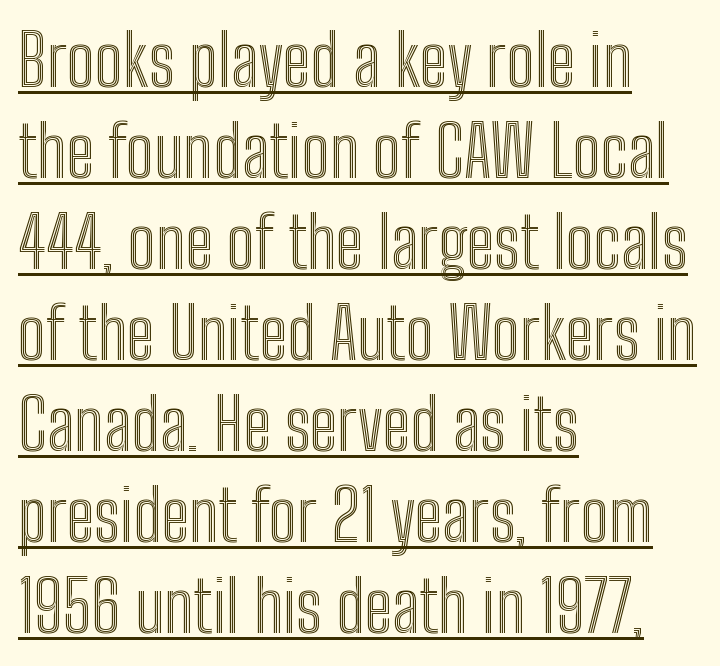
Q: Is the text italic (slanted)? A: No, it is upright.
Q: Is the text underlined? A: Yes.
Q: How is the paragraph aligned? A: Left-aligned.
Q: Is the spacing between letters normal or unusually wide? A: Normal.
Q: Is the spacing between lines tight, normal or loose? A: Normal.
Q: Width (condensed, normal, or wide)? A: Condensed.
Q: x-height? A: Medium.
Q: Monospaced? A: No.
